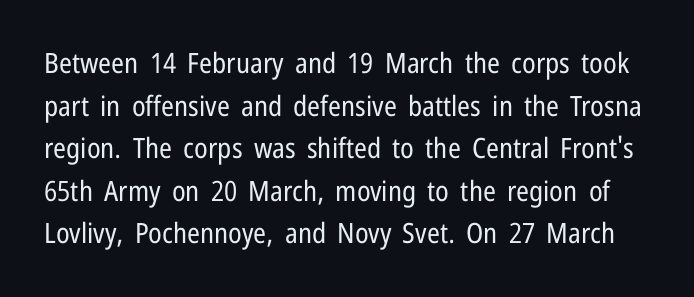
Q: Is the text bold? A: No.
Q: Is the text italic (slanted)? A: No, it is upright.
Q: Is the typeface a serif or a sans-serif typeface? A: Sans-serif.
Q: Is the text underlined? A: No.
Q: Is the spacing between letters normal or unusually wide? A: Normal.
Q: Is the spacing between lines tight, normal or loose? A: Normal.
Q: Width (condensed, normal, or wide)? A: Condensed.
Q: Stroke contrast? A: Low.
Q: x-height? A: Medium.
Q: Monospaced? A: No.
